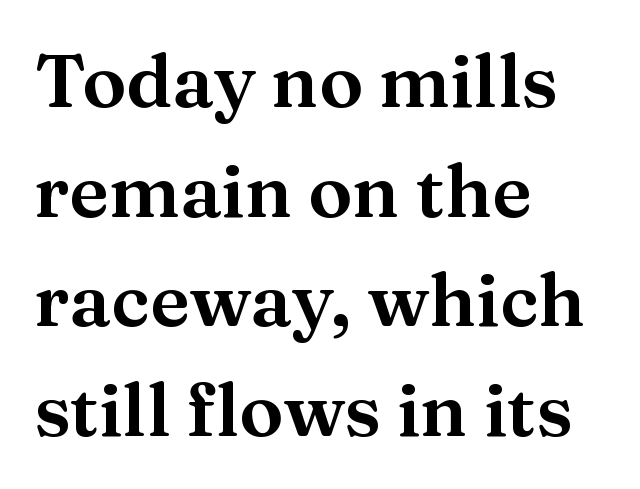
Q: Is the text italic (slanted)? A: No, it is upright.
Q: Is the typeface a serif or a sans-serif typeface? A: Serif.
Q: Is the text underlined? A: No.
Q: How is the paragraph aligned? A: Left-aligned.
Q: Is the spacing between letters normal or unusually wide? A: Normal.
Q: Is the spacing between lines tight, normal or loose? A: Normal.
Q: Width (condensed, normal, or wide)? A: Normal.
Q: Stroke contrast? A: Medium.
Q: x-height? A: Medium.
Q: Monospaced? A: No.
